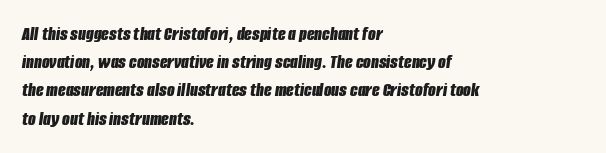
The image shows 20 px bold type, italic (leaning right); set left-aligned, normal line spacing (1.41x), normal letter spacing, not underlined.
